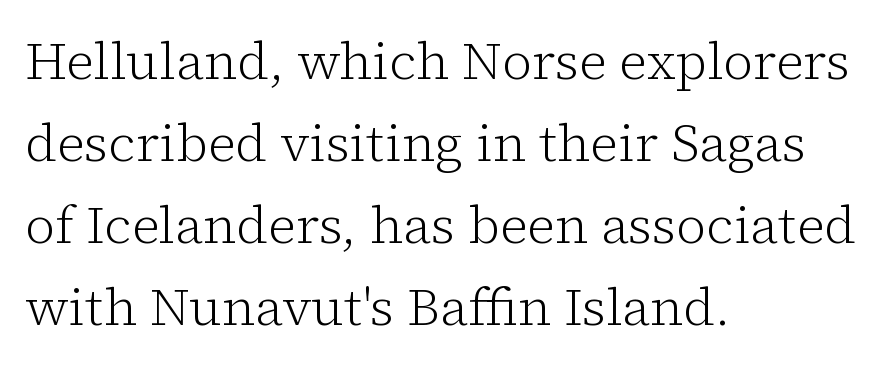
{"serif": "yes", "italic": "no", "bold": "no", "weight": "light", "width": "normal", "stroke_contrast": "low", "x_height": "medium", "monospaced": "no", "underline": "no", "align": "left", "line_spacing": "normal", "line_spacing_ratio": 1.58, "letter_spacing": "normal", "letter_spacing_em": 0.0, "glyph_px": 52}
